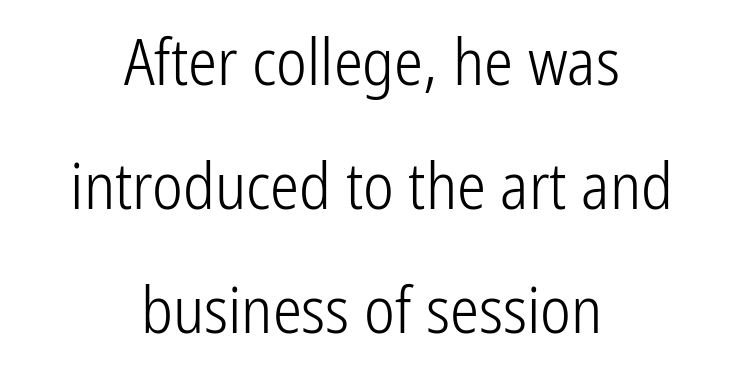
The lines are quadded center. Here the glyphs are tracked normally, forming tight word shapes. Weight: not bold — regular or lighter. The glyphs in this specimen are sans serif. Descenders are the only things crossing below the line.
